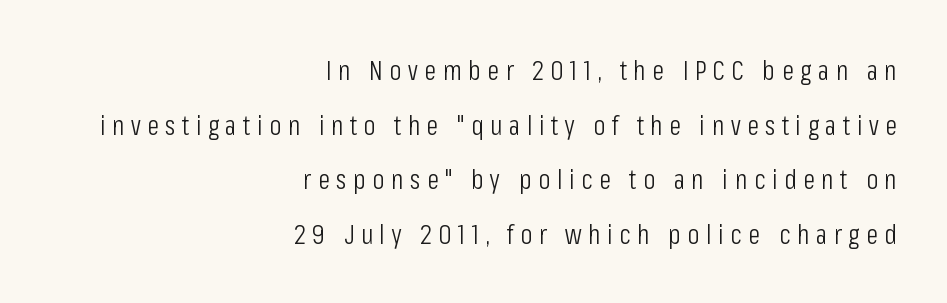
Q: Is the text bold? A: No.
Q: Is the text italic (slanted)? A: No, it is upright.
Q: Is the typeface a serif or a sans-serif typeface? A: Sans-serif.
Q: Is the text underlined? A: No.
Q: How is the paragraph aligned? A: Right-aligned.
Q: Is the spacing between letters normal or unusually wide? A: Unusually wide.
Q: Is the spacing between lines tight, normal or loose? A: Loose.
Q: Width (condensed, normal, or wide)? A: Condensed.
Q: Stroke contrast? A: Low.
Q: x-height? A: Medium.
Q: Monospaced? A: No.
